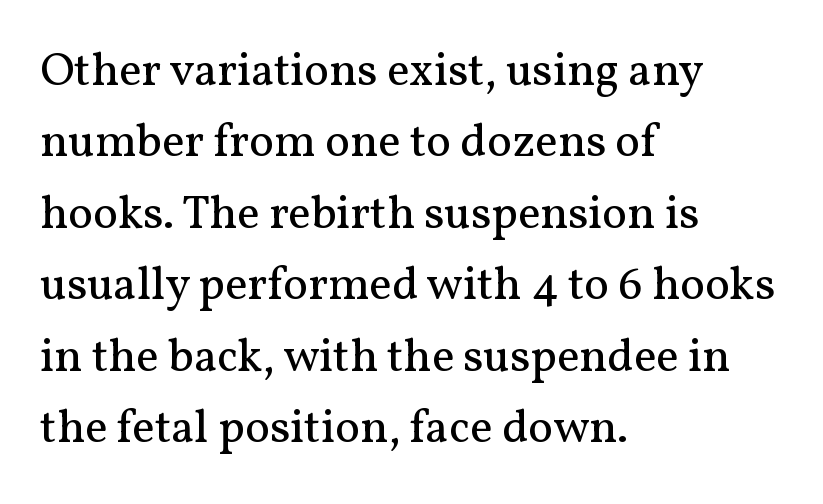
{"serif": "yes", "italic": "no", "bold": "no", "weight": "regular", "width": "normal", "stroke_contrast": "medium", "x_height": "medium", "monospaced": "no", "underline": "no", "align": "left", "line_spacing": "normal", "line_spacing_ratio": 1.52, "letter_spacing": "normal", "letter_spacing_em": 0.0, "glyph_px": 47}
